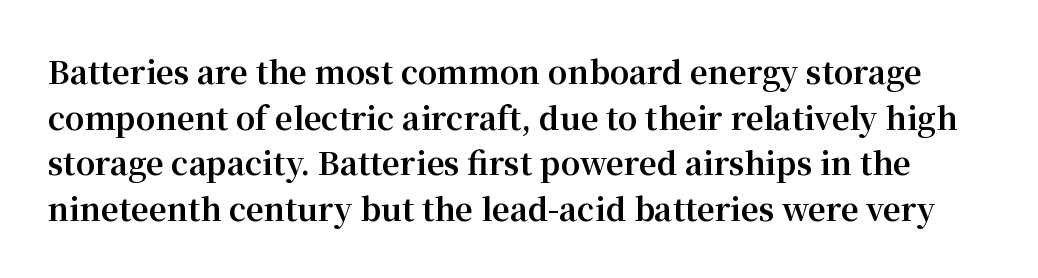
The image shows 31 px bold serif type, upright; set normal line spacing (1.47x), normal letter spacing, not underlined; medium stroke contrast and a medium x-height.
